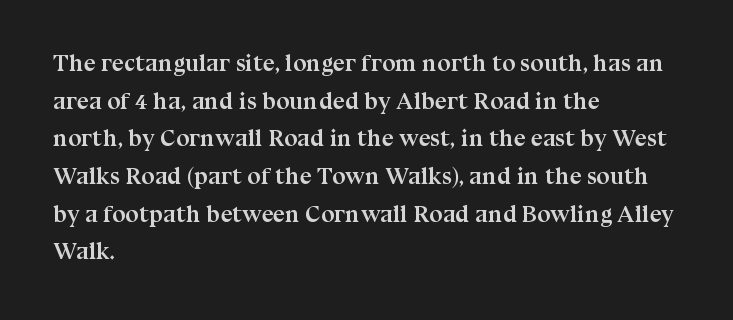
The image shows 24 px bold type, upright; set left-aligned, normal line spacing (1.57x), normal letter spacing, not underlined.
